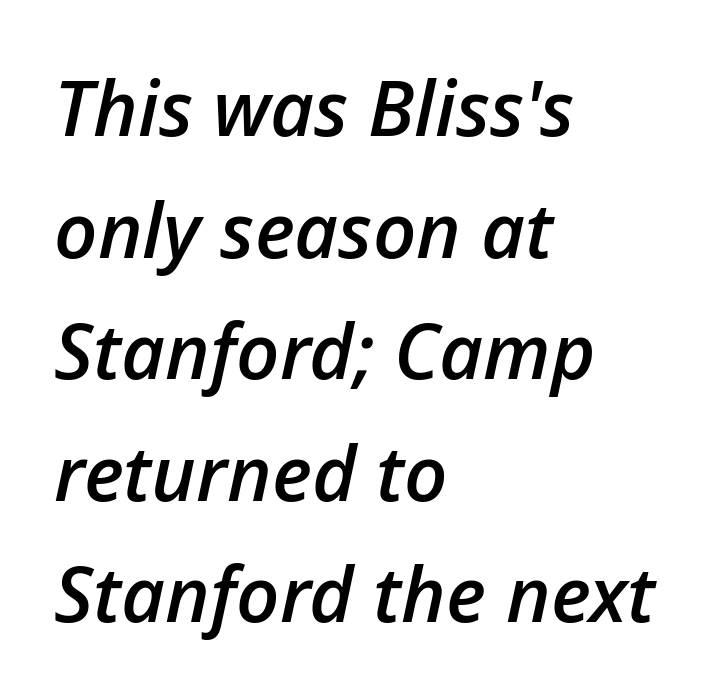
How heavy is the stroke? Medium-heavy — a semibold, shy of bold. One-word summary of the alignment: left. Underlining? Definitely not there. The passage shown stacks its lines at a standard gap.
